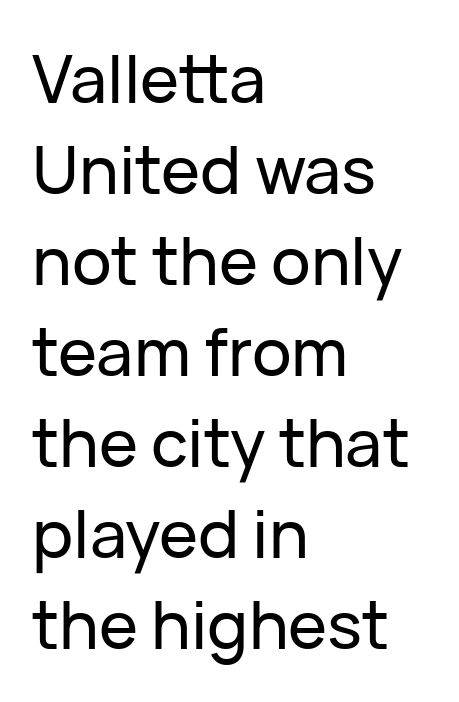
{"serif": "no", "italic": "no", "width": "normal", "stroke_contrast": "low", "x_height": "medium", "monospaced": "no", "underline": "no", "align": "left", "line_spacing": "normal", "line_spacing_ratio": 1.38, "letter_spacing": "normal", "letter_spacing_em": 0.0, "glyph_px": 66}
